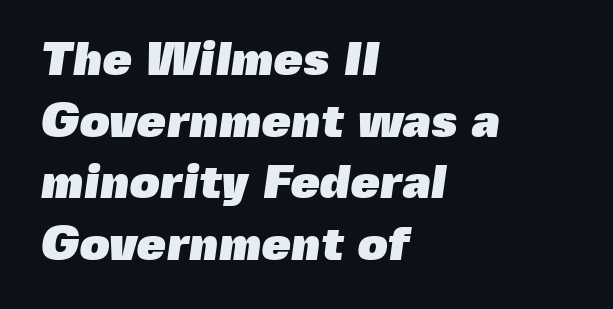
The image shows 47 px heavy sans-serif type; set left-aligned, normal line spacing (1.31x), normal letter spacing, not underlined; a medium x-height.
